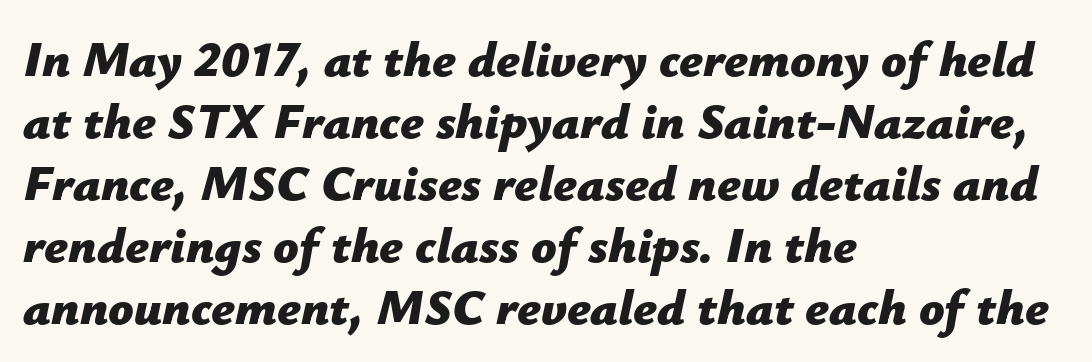
Think of a printed novel: that variable character pitch is what you see here. Strokes here are thick enough to call this a true bold. Reading down the block, your eye returns to a fixed left position each line. Characters are canted at an angle relative to the baseline's perpendicular. The tracking reads as untouched default to a designer's eye. Nobody drew a line under any word here.
